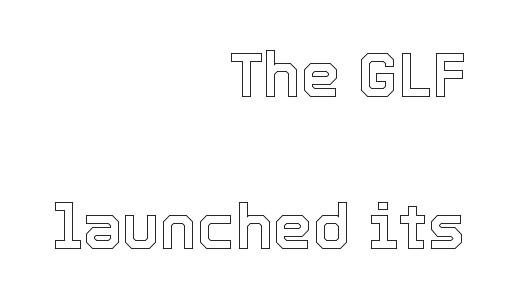
Glance below the letters and you will spot only blank space. Quick note: not italic, upright. Line spacing here is loose. You could not count columns in this text — the font is proportionally spaced. Each word holds together tightly as a unit, with standard inter-letter gaps.
